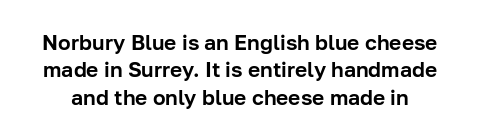
Honestly, there is no underline to notice here at all. This sample uses an upright cut, with every glyph sitting square on the baseline. Leading: standard. This rendering leaves character spacing at its baseline value.
